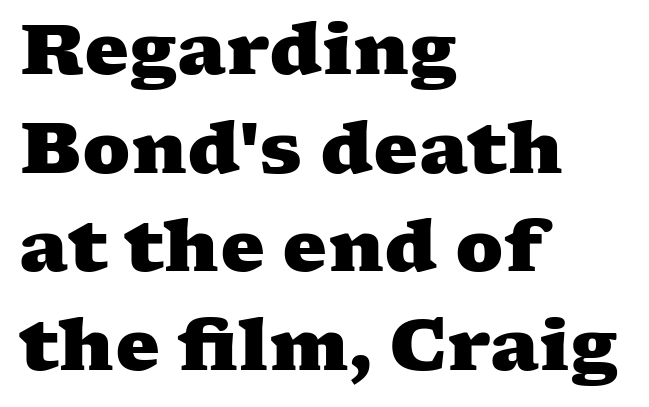
Q: Is the text bold? A: Yes.
Q: Is the typeface a serif or a sans-serif typeface? A: Serif.
Q: Is the text underlined? A: No.
Q: How is the paragraph aligned? A: Left-aligned.
Q: Is the spacing between letters normal or unusually wide? A: Normal.
Q: Is the spacing between lines tight, normal or loose? A: Normal.
Q: Width (condensed, normal, or wide)? A: Wide.
Q: Stroke contrast? A: Medium.
Q: x-height? A: Medium.
Q: Monospaced? A: No.
